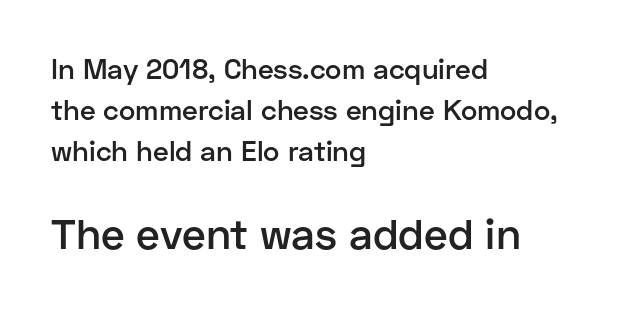
A somewhat darkened texture: the type is semibold rather than bold. The type family on display is of the sans-serif kind. Words float on clear page, feet unadorned. Bigger letters appear in the bottom chunk; the top chunk is reduced. Notice how the stems are strictly vertical — no italics here.
